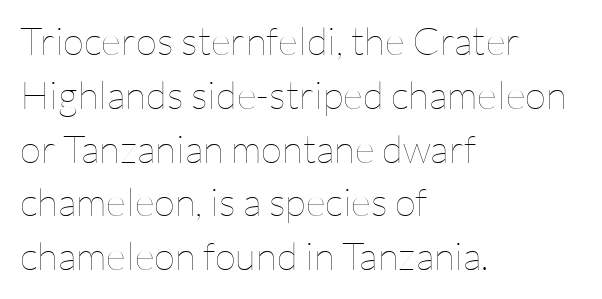
{"italic": "no", "bold": "no", "weight": "thin", "width": "normal", "stroke_contrast": "low", "x_height": "medium", "monospaced": "no", "underline": "no", "align": "left", "line_spacing": "normal", "line_spacing_ratio": 1.38, "letter_spacing": "normal", "letter_spacing_em": 0.0, "glyph_px": 39}
